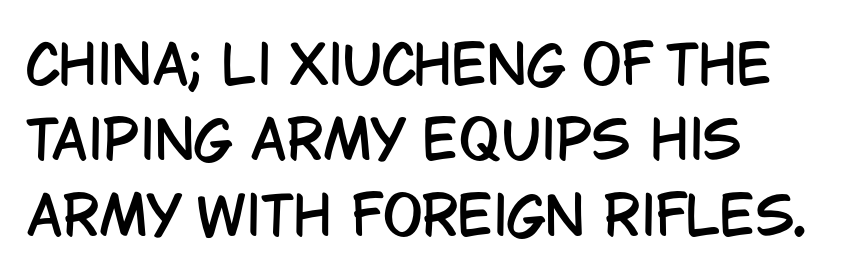
The image shows 53 px condensed sans-serif type, upright; set left-aligned, normal line spacing (1.42x), normal letter spacing, not underlined; low stroke contrast and a large x-height.
